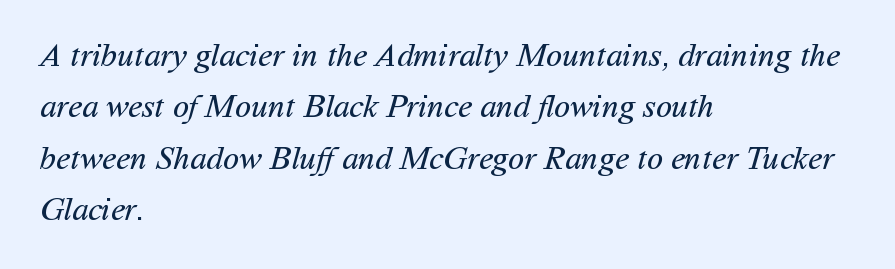
The horizontal fit of the characters is conventional and even. Is there much room between lines? A standard amount, neither cramped nor airy. This sample is left-justified, so line endings fall wherever the words run out. Unlike a traditional serif, this face leaves its strokes unadorned.
